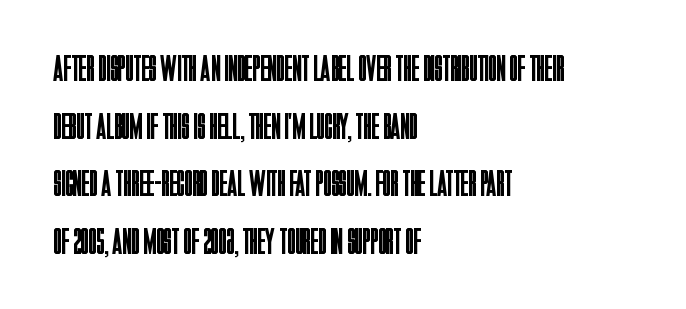
Q: Is the text bold? A: No.
Q: Is the text italic (slanted)? A: No, it is upright.
Q: Is the typeface a serif or a sans-serif typeface? A: Sans-serif.
Q: Is the text underlined? A: No.
Q: How is the paragraph aligned? A: Left-aligned.
Q: Is the spacing between letters normal or unusually wide? A: Normal.
Q: Is the spacing between lines tight, normal or loose? A: Normal.
Q: Width (condensed, normal, or wide)? A: Condensed.
Q: Stroke contrast? A: Low.
Q: x-height? A: Large.
Q: Monospaced? A: No.
